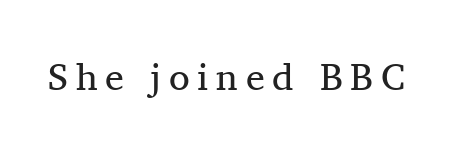
The image shows 38 px regular-weight serif type, upright; set unusually wide letter spacing (+0.2 em), not underlined; medium stroke contrast and a medium x-height.
